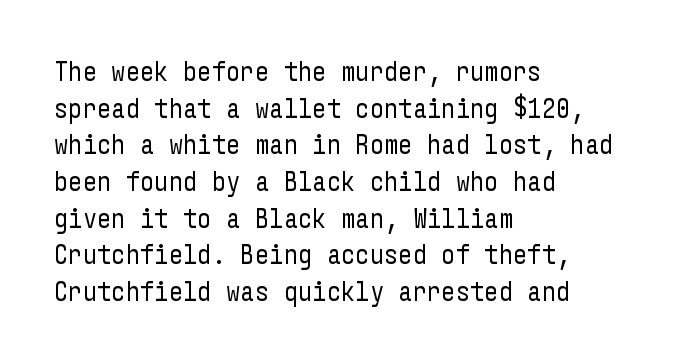
The image shows 28 px regular-weight, condensed sans-serif type, upright; set left-aligned, normal line spacing (1.31x), normal letter spacing, not underlined; low stroke contrast and a medium x-height.
